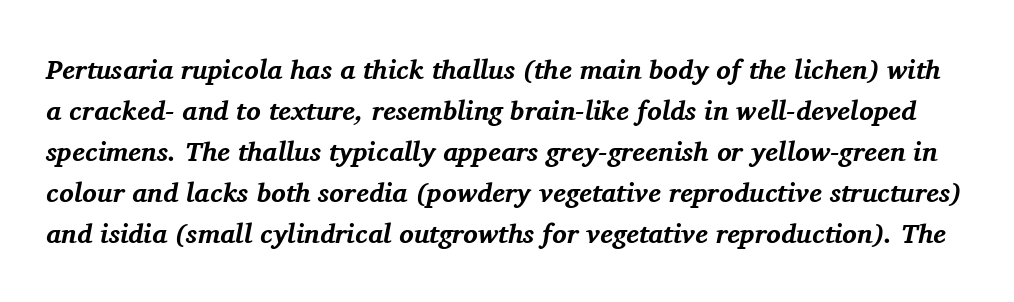
Q: Is the text bold? A: Yes.
Q: Is the text italic (slanted)? A: Yes, it leans right by about 11 degrees.
Q: Is the text underlined? A: No.
Q: Is the spacing between letters normal or unusually wide? A: Normal.
Q: Is the spacing between lines tight, normal or loose? A: Normal.
